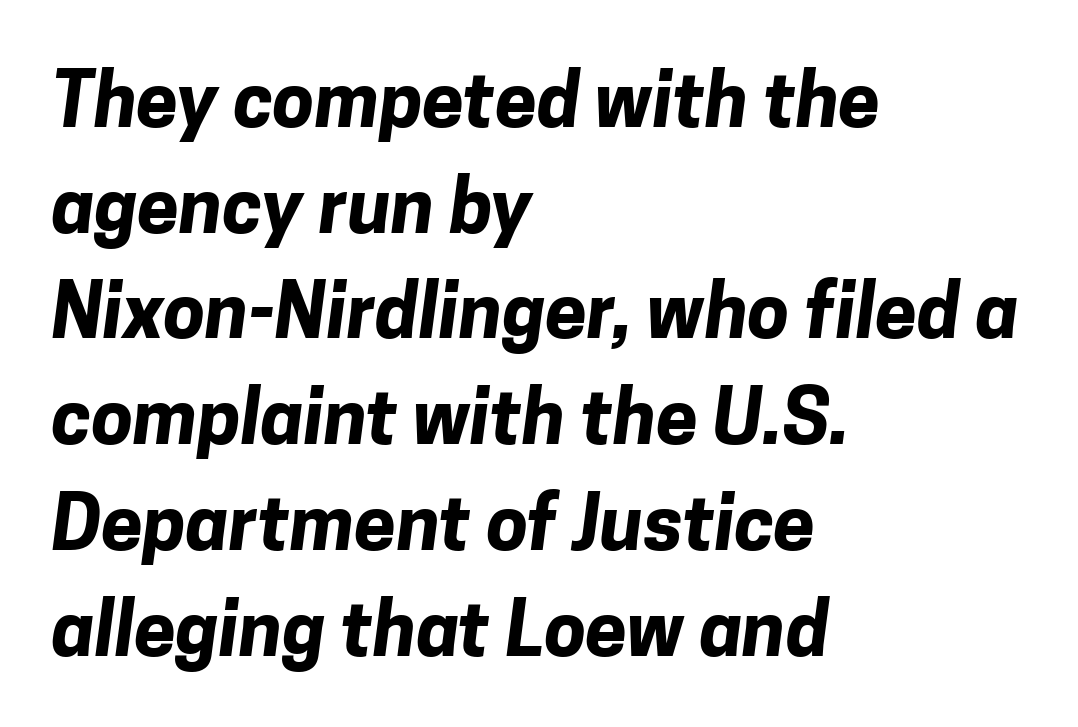
{"serif": "no", "bold": "yes", "weight": "bold", "width": "normal", "stroke_contrast": "low", "x_height": "medium", "monospaced": "no", "underline": "no", "align": "left", "line_spacing": "normal", "line_spacing_ratio": 1.41, "letter_spacing": "normal", "letter_spacing_em": 0.0, "glyph_px": 75}
